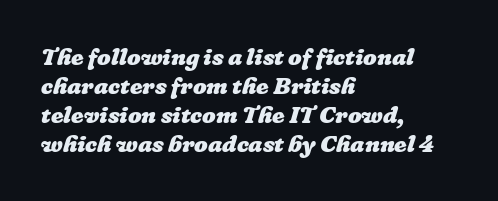
A student would call this left alignment; a typographer would say flush left, rag right. A typesetter would call this zero additional tracking. The zone under the glyphs is completely vacant. Pretty heavy lettering here — definitely bold.
